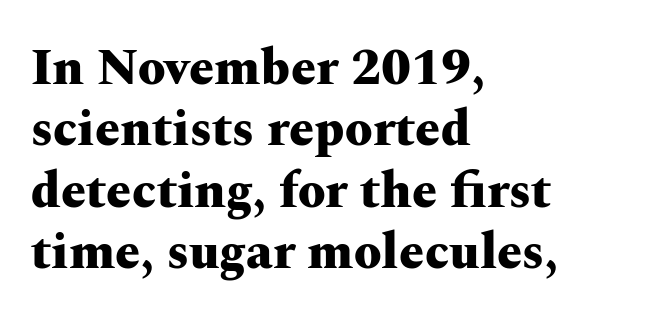
Do the characters align in a grid? No, the font is proportional. You can tell it's not italic because the verticals are truly vertical. Bare-footed words on every line. Spacing between characters is what you'd get straight out of the box.
